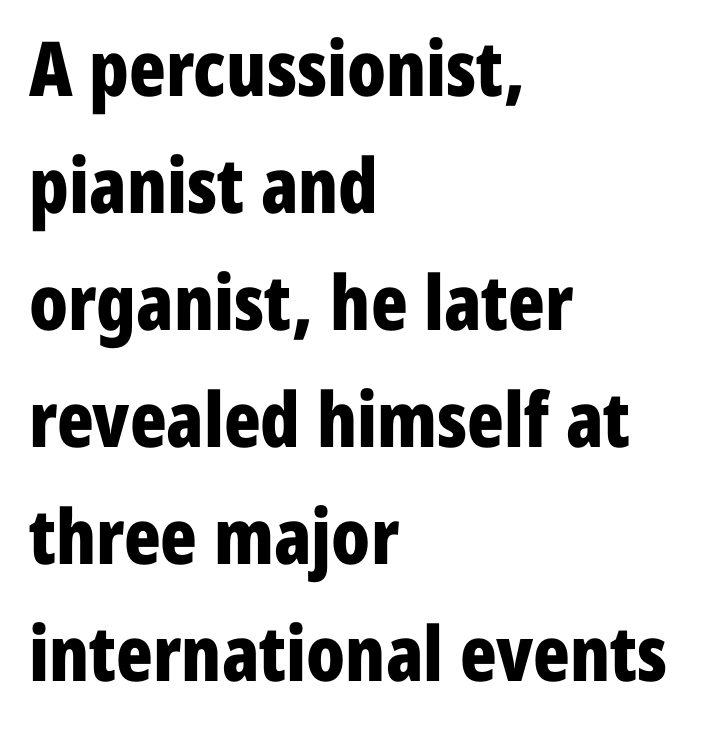
The image shows 76 px bold, condensed sans-serif type, upright; set left-aligned, normal line spacing (1.54x), normal letter spacing, not underlined; low stroke contrast and a medium x-height.
